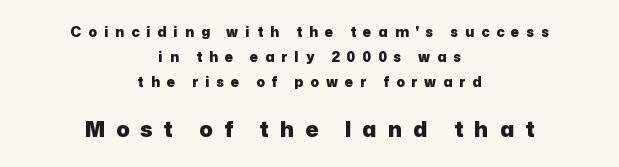
Beneath every word, the page is bare. Its strokes are broad and dark, the hallmark of bold type. Characters follow at a spacing far wider than the type designer built in. Centered paragraph, ragged on both sides.
